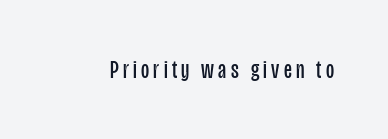
{"italic": "no", "bold": "no", "underline": "no", "glyph_px": 25}
